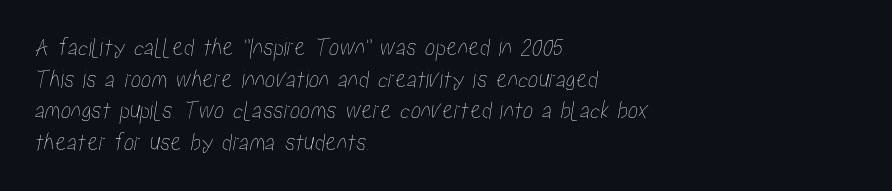
{"underline": "no", "align": "left", "line_spacing_ratio": 1.22, "letter_spacing": "normal", "letter_spacing_em": 0.0, "glyph_px": 26}
